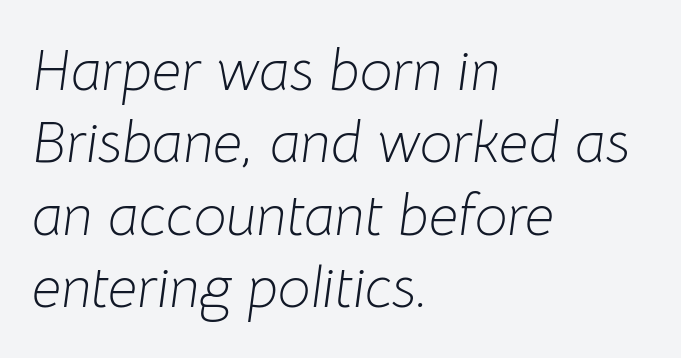
The image shows 58 px light type, italic (leaning right); set left-aligned, normal line spacing (1.25x), normal letter spacing, not underlined; low stroke contrast and a medium x-height.
